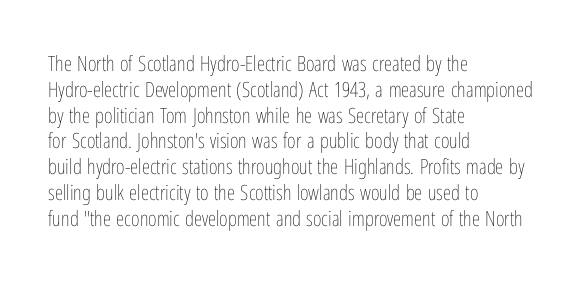
{"italic": "no", "bold": "no", "underline": "no", "align": "left", "line_spacing_ratio": 1.23, "letter_spacing": "normal", "letter_spacing_em": 0.0, "glyph_px": 21}
